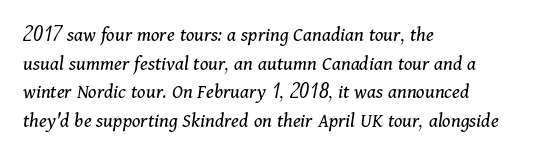
The image shows 21 px text type, italic (leaning right); set left-aligned, normal line spacing (1.36x), normal letter spacing, not underlined.
